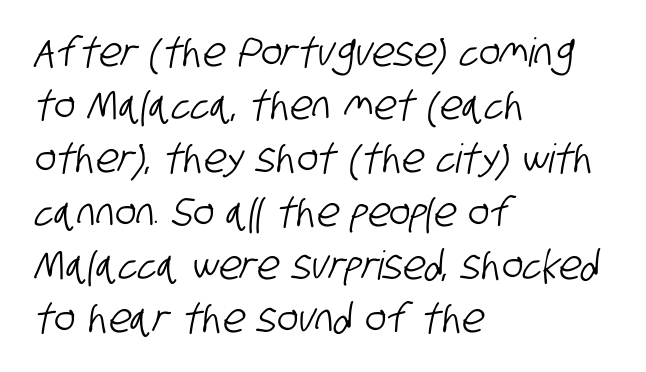
Q: Is the typeface a serif or a sans-serif typeface? A: Sans-serif.
Q: Is the text underlined? A: No.
Q: How is the paragraph aligned? A: Left-aligned.
Q: Is the spacing between letters normal or unusually wide? A: Normal.
Q: Is the spacing between lines tight, normal or loose? A: Normal.
Q: Width (condensed, normal, or wide)? A: Condensed.
Q: Stroke contrast? A: Low.
Q: x-height? A: Large.
Q: Monospaced? A: No.
